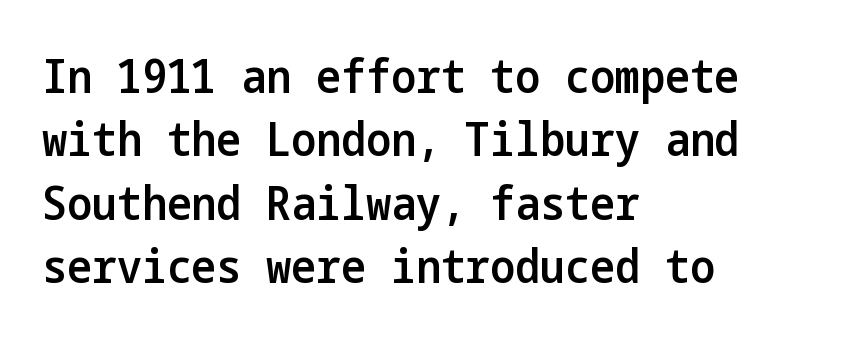
The letters carry no serifs — their stems end cleanly without finishing strokes. Type without underlining. The type is set solid horizontally, with unmodified tracking. Vertical spacing — default.
